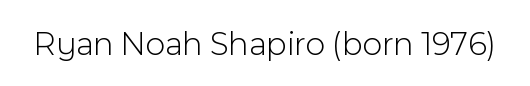
Q: Is the text bold? A: No.
Q: Is the text italic (slanted)? A: No, it is upright.
Q: Is the typeface a serif or a sans-serif typeface? A: Sans-serif.
Q: Is the text underlined? A: No.
Q: Is the spacing between letters normal or unusually wide? A: Normal.
Q: Width (condensed, normal, or wide)? A: Normal.
Q: x-height? A: Medium.
Q: Monospaced? A: No.
